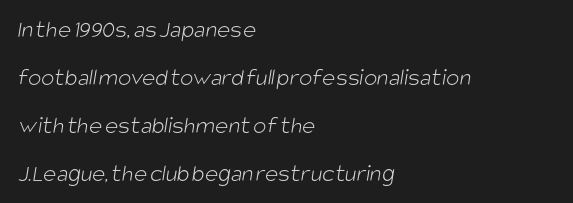
Q: Is the text bold? A: No.
Q: Is the text underlined? A: No.
Q: How is the paragraph aligned? A: Left-aligned.
Q: Is the spacing between letters normal or unusually wide? A: Normal.
Q: Is the spacing between lines tight, normal or loose? A: Loose.
